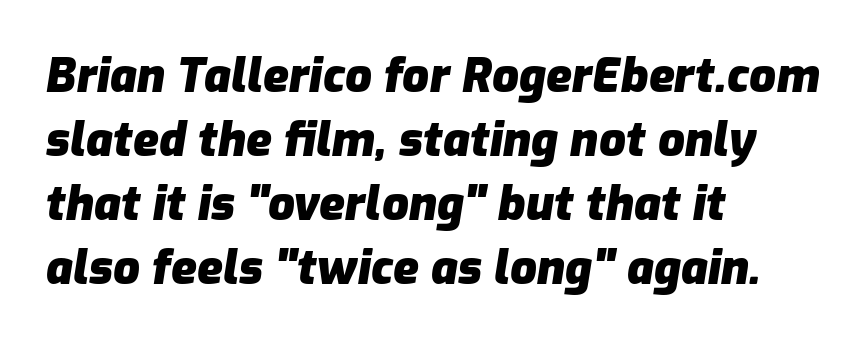
Spacing between characters is what you'd get straight out of the box. Line beginnings align vertically; line endings do not. The rendering uses a bold face; every stroke is thick and dark. The designer left line spacing at the default. The face used here is proportionally spaced, like ordinary book or web type.
